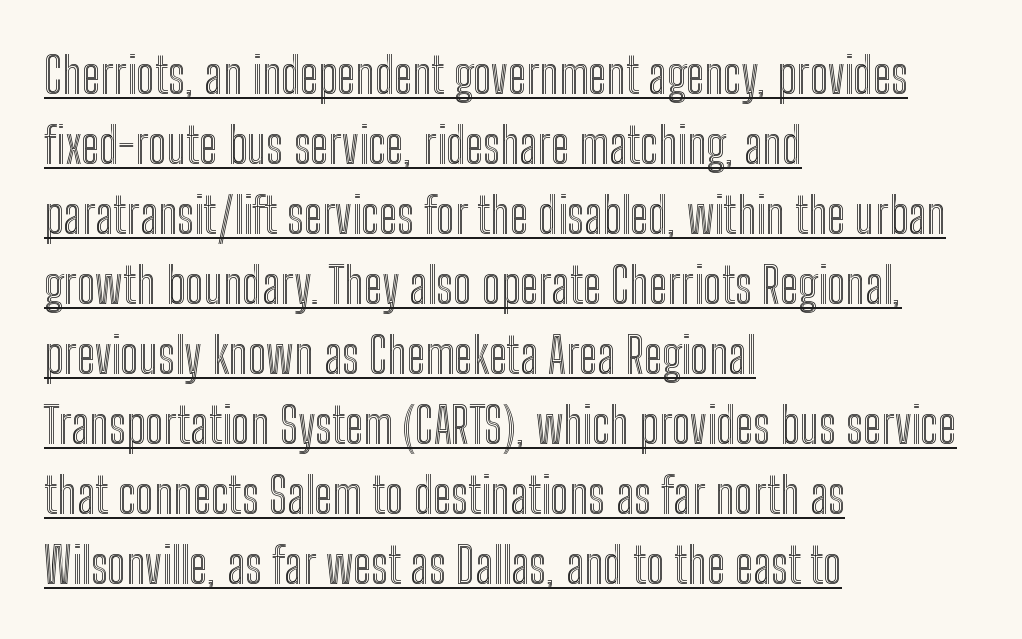
{"italic": "no", "width": "condensed", "x_height": "medium", "monospaced": "no", "underline": "yes", "align": "left", "line_spacing": "normal", "line_spacing_ratio": 1.4, "letter_spacing": "normal", "letter_spacing_em": 0.0, "glyph_px": 50}
